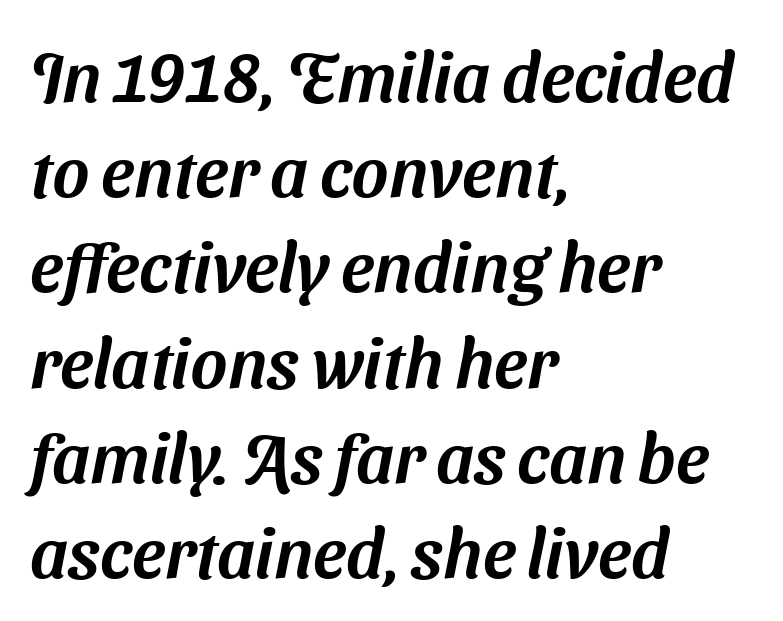
The image shows 70 px sans-serif type; set left-aligned, normal line spacing (1.36x), normal letter spacing, not underlined; medium stroke contrast and a medium x-height.
